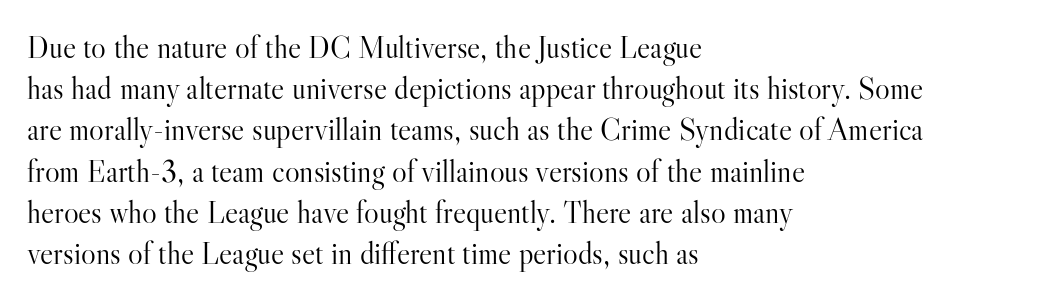
The area under the type is left untouched. Quick note: interline space is typical. The rendering anchors every line to the left-hand side. Do the letters lean? They stand straight.
